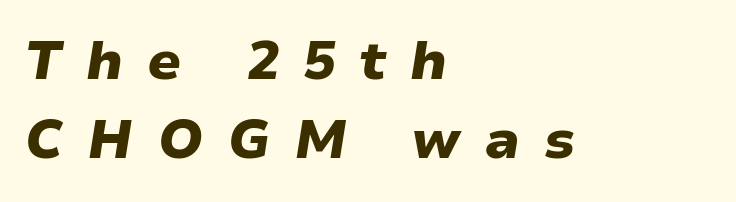
The image shows 54 px heavy, wide type, italic (leaning right); set left-aligned, normal line spacing (1.46x), unusually wide letter spacing (+0.44 em), not underlined; low stroke contrast and a medium x-height.
